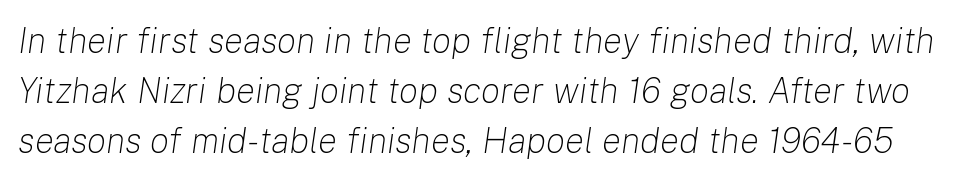
Style check: oblique. How are the letters spaced? Ordinarily, with no added tracking. Nobody drew a line under any word here. Letters have the restrained weight of plain body copy at most. Leading matches the norm, producing a regular column.
